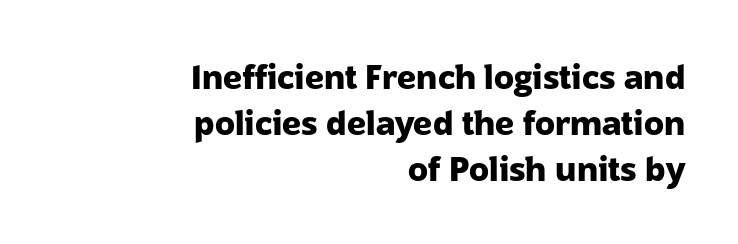
Every character sits straight up, as roman type does. The designer went with a sans here, leaving each stem footless. The rendering keeps characters at their native spacing. Strokes here are thick enough to call this a true bold. Regarding leading, the lines here are spaced in the standard way.
